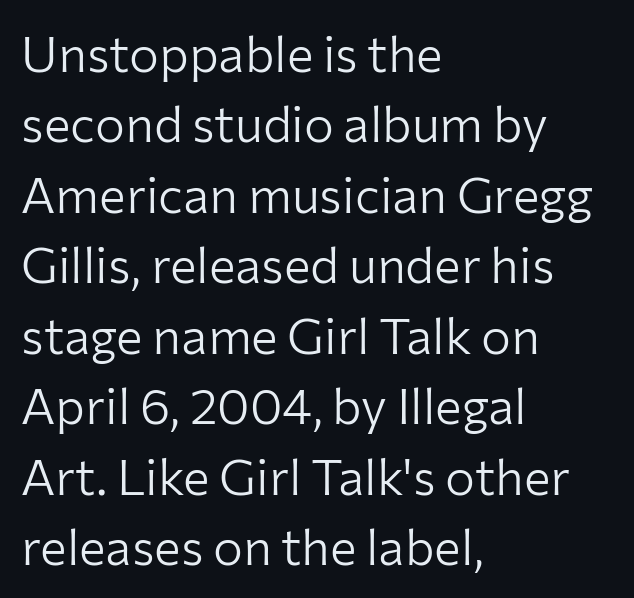
{"serif": "no", "italic": "no", "bold": "no", "weight": "light", "width": "normal", "stroke_contrast": "low", "x_height": "medium", "monospaced": "no", "underline": "no", "align": "left", "line_spacing": "normal", "line_spacing_ratio": 1.41, "letter_spacing": "normal", "letter_spacing_em": 0.0, "glyph_px": 50}
